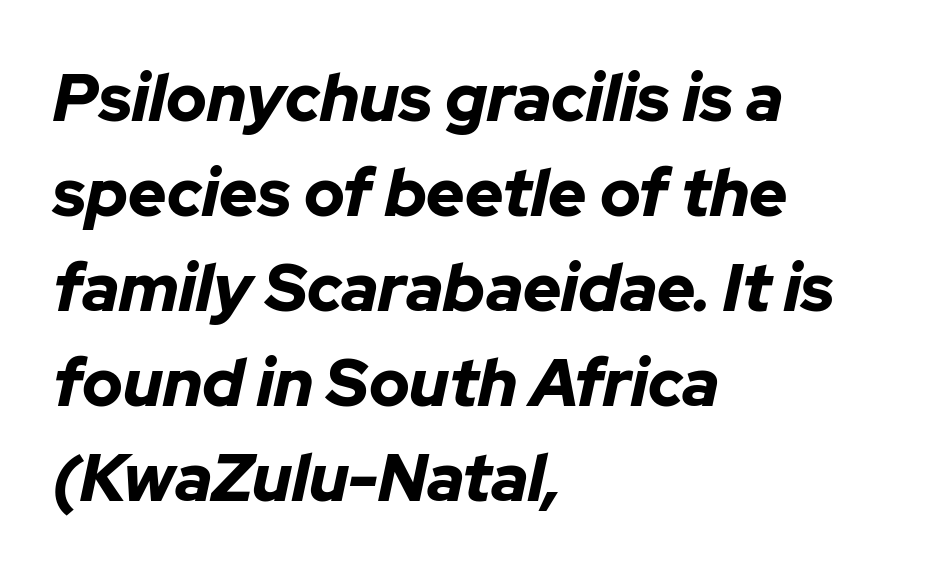
Q: Is the text bold? A: Yes.
Q: Is the text italic (slanted)? A: Yes, it leans right by about 12 degrees.
Q: Is the text underlined? A: No.
Q: How is the paragraph aligned? A: Left-aligned.
Q: Is the spacing between letters normal or unusually wide? A: Normal.
Q: Is the spacing between lines tight, normal or loose? A: Normal.
Q: Width (condensed, normal, or wide)? A: Normal.
Q: Stroke contrast? A: Low.
Q: x-height? A: Medium.
Q: Monospaced? A: No.
